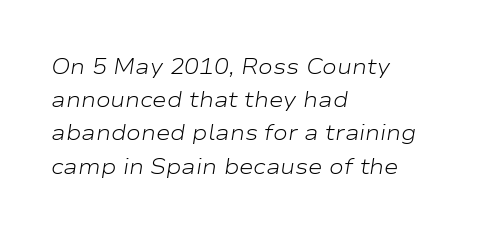
The image shows 22 px text type, italic (leaning right); set left-aligned, normal line spacing (1.51x), normal letter spacing, not underlined.
